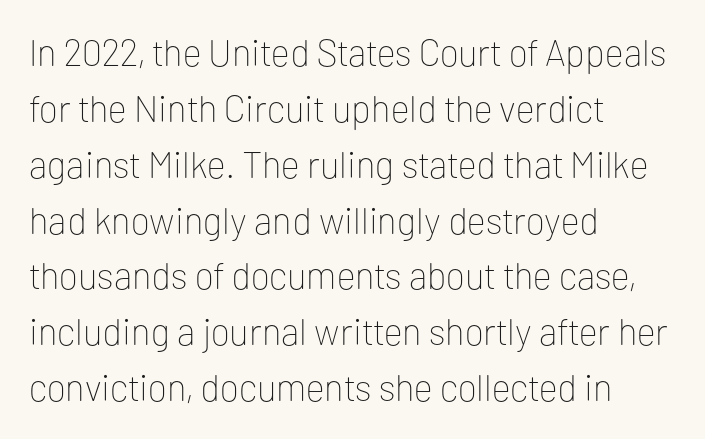
This sample uses a sans-serif face. Teacher's note: observe the even left margin — that is flush-left alignment. The passage shown is not underscored anywhere. Interline gaps are of average width in this sample. Weight: in the light-to-regular range.
